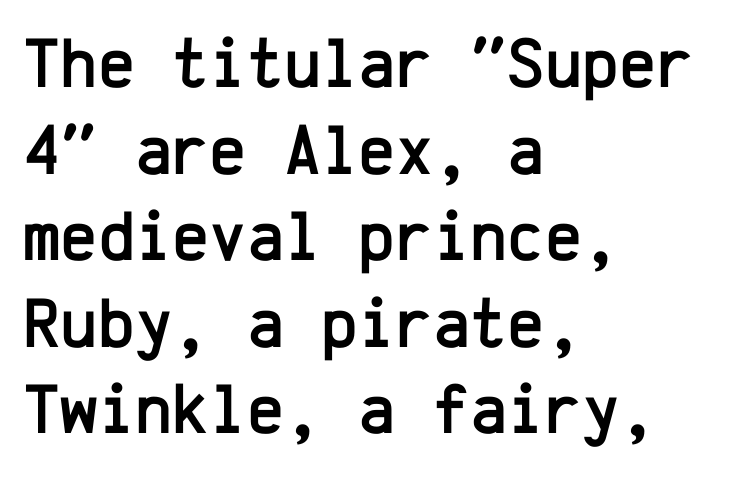
{"serif": "no", "italic": "no", "width": "normal", "stroke_contrast": "low", "x_height": "medium", "monospaced": "yes", "underline": "no", "align": "left", "line_spacing_ratio": 1.22, "letter_spacing": "normal", "letter_spacing_em": 0.0, "glyph_px": 71}
